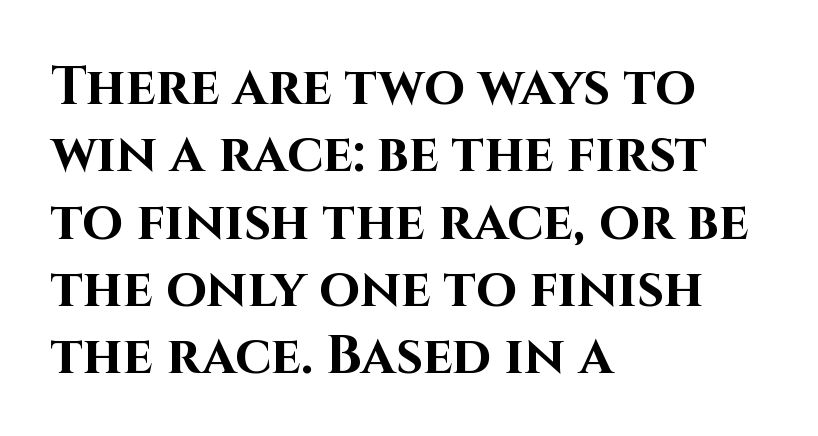
Q: Is the text bold? A: Yes.
Q: Is the text italic (slanted)? A: No, it is upright.
Q: Is the typeface a serif or a sans-serif typeface? A: Sans-serif.
Q: Is the text underlined? A: No.
Q: How is the paragraph aligned? A: Left-aligned.
Q: Is the spacing between letters normal or unusually wide? A: Normal.
Q: Is the spacing between lines tight, normal or loose? A: Normal.
Q: Width (condensed, normal, or wide)? A: Normal.
Q: Stroke contrast? A: High.
Q: x-height? A: Large.
Q: Monospaced? A: No.
